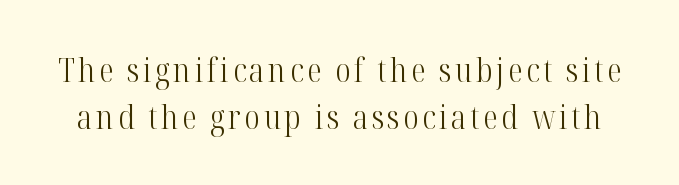
You can tell from the footed stems that serif type was used. In terms of posture, this sample is upright. Proportional: the letters do not fall into vertical columns. The font sits on the lighter half of the weight spectrum, regular included. This block has exactly the height ordinary leading produces.
